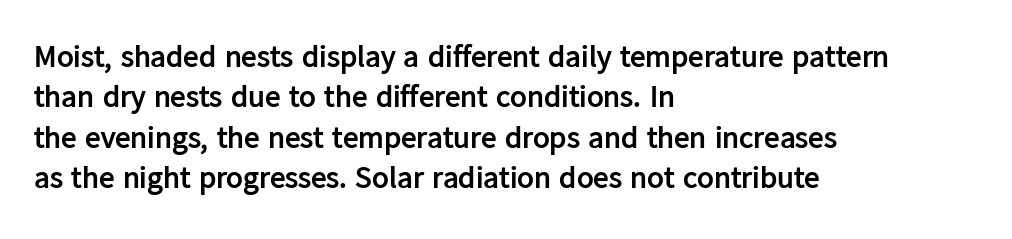
Here the designer chose a conventional face with non-uniform glyph widths. The tracking reads as untouched default to a designer's eye. Quick note: underline off. Note: no serifs on the glyphs. Stroke thickness is high; the sample reads as a true bold. Leftover space on each line is placed entirely after the last word.
